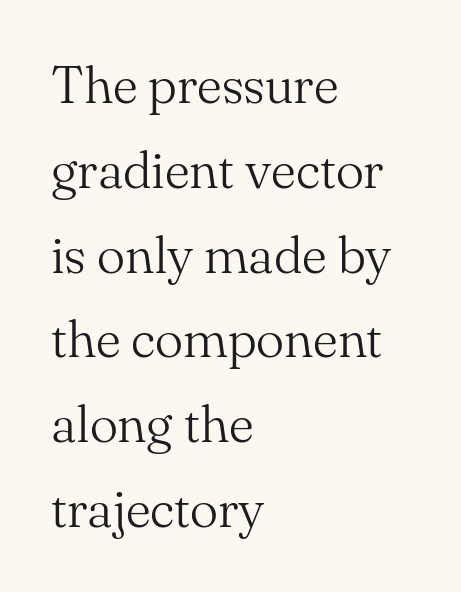
The image shows 53 px light serif type, upright; set left-aligned, normal line spacing (1.6x), normal letter spacing, not underlined; medium stroke contrast and a small x-height.
